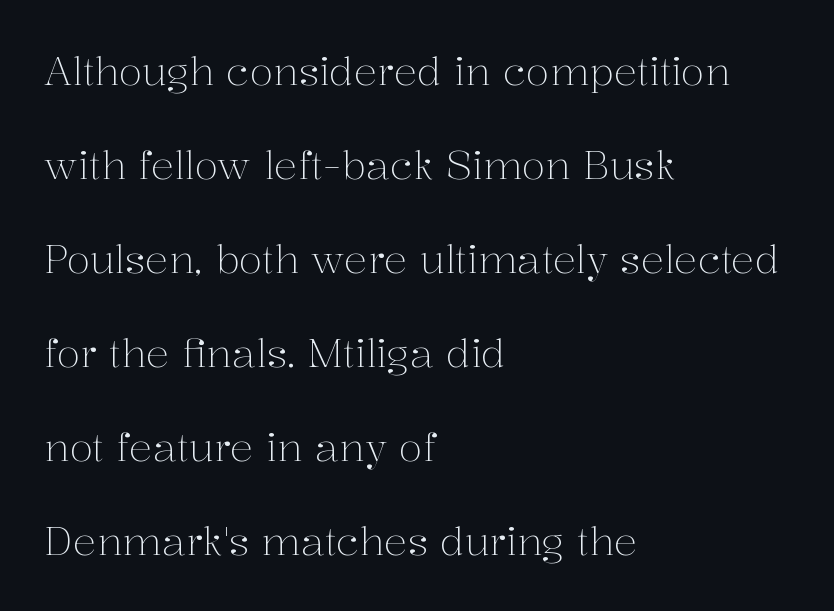
Q: Is the text bold? A: No.
Q: Is the text italic (slanted)? A: No, it is upright.
Q: Is the typeface a serif or a sans-serif typeface? A: Serif.
Q: Is the text underlined? A: No.
Q: How is the paragraph aligned? A: Left-aligned.
Q: Is the spacing between letters normal or unusually wide? A: Normal.
Q: Is the spacing between lines tight, normal or loose? A: Loose.
Q: Width (condensed, normal, or wide)? A: Normal.
Q: Stroke contrast? A: Medium.
Q: x-height? A: Medium.
Q: Monospaced? A: No.
